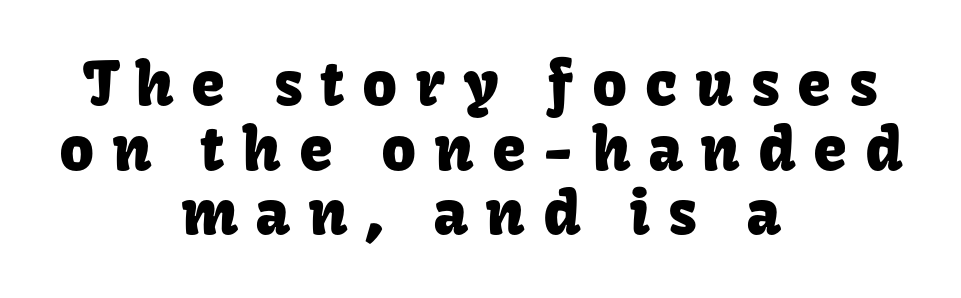
The image shows 61 px sans-serif type, upright; set centered, tight line spacing (1.06x), unusually wide letter spacing (+0.29 em), not underlined; low stroke contrast and a medium x-height.
